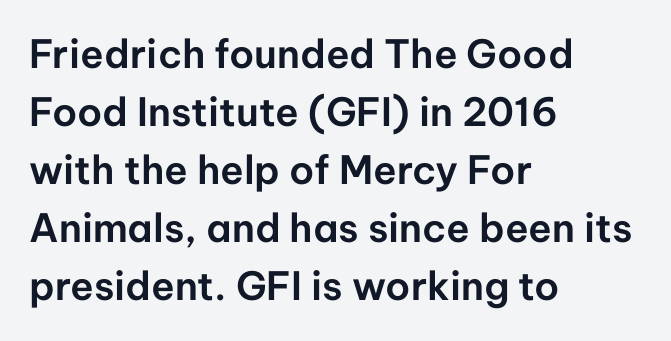
The image shows 39 px sans-serif type, upright; set left-aligned, normal line spacing (1.49x), normal letter spacing, not underlined; low stroke contrast and a medium x-height.
